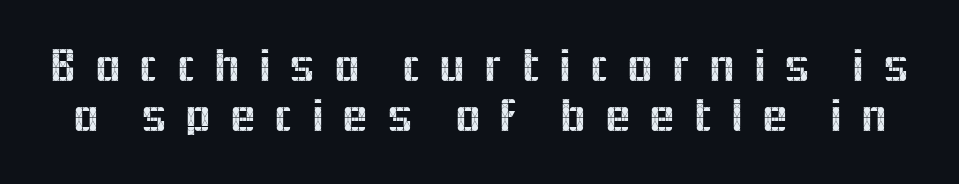
The image shows 49 px sans-serif type, upright; set tight line spacing (1.02x), unusually wide letter spacing (+0.34 em), not underlined; a medium x-height.
